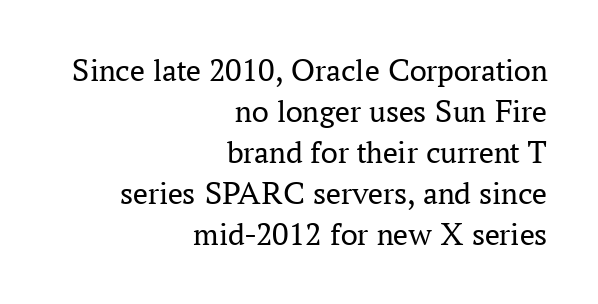
{"serif": "yes", "italic": "no", "bold": "no", "weight": "regular", "width": "normal", "stroke_contrast": "medium", "x_height": "medium", "monospaced": "no", "underline": "no", "align": "right", "line_spacing_ratio": 1.24, "letter_spacing": "normal", "letter_spacing_em": 0.0, "glyph_px": 33}
